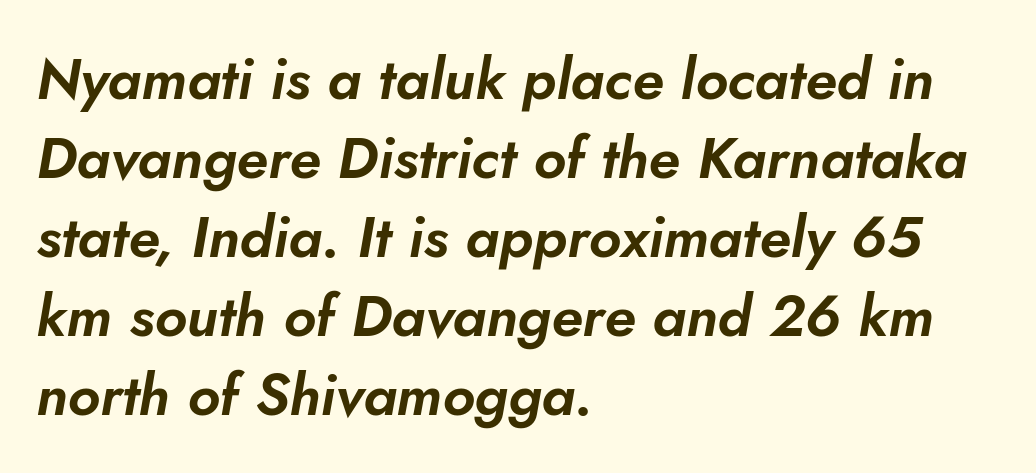
Regular leading. The paragraph has a hard left edge and a soft right edge. The passage shown is typed in a proportional face where columns would drift. The letters sit at their default tracking, neither squeezed nor spread. The foot of each line stays bare and open.
